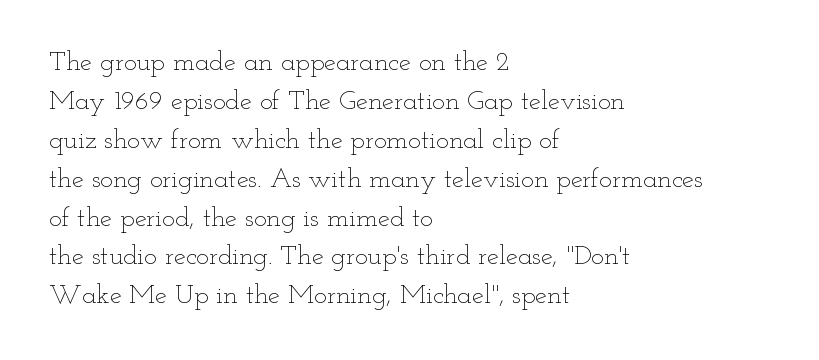
Q: Is the text bold? A: No.
Q: Is the text italic (slanted)? A: No, it is upright.
Q: Is the text underlined? A: No.
Q: How is the paragraph aligned? A: Left-aligned.
Q: Is the spacing between letters normal or unusually wide? A: Normal.
Q: Is the spacing between lines tight, normal or loose? A: Normal.
